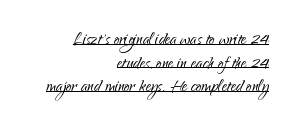
{"bold": "no", "underline": "yes", "align": "right", "line_spacing": "tight", "line_spacing_ratio": 1.07, "letter_spacing": "normal", "letter_spacing_em": 0.0, "glyph_px": 22}
